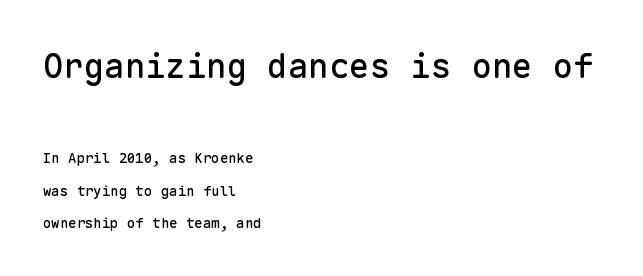
Q: Is the text italic (slanted)? A: No, it is upright.
Q: Is the typeface a serif or a sans-serif typeface? A: Sans-serif.
Q: Is the text underlined? A: No.
Q: How is the paragraph aligned? A: Left-aligned.
Q: Is the spacing between letters normal or unusually wide? A: Normal.
Q: Is the spacing between lines tight, normal or loose? A: Loose.
Q: Which block of text is set in a larger size, the first (top) or the second (bottom)? A: The first (top) one.
Q: Width (condensed, normal, or wide)? A: Normal.
Q: Stroke contrast? A: Low.
Q: x-height? A: Medium.
Q: Monospaced? A: Yes.
